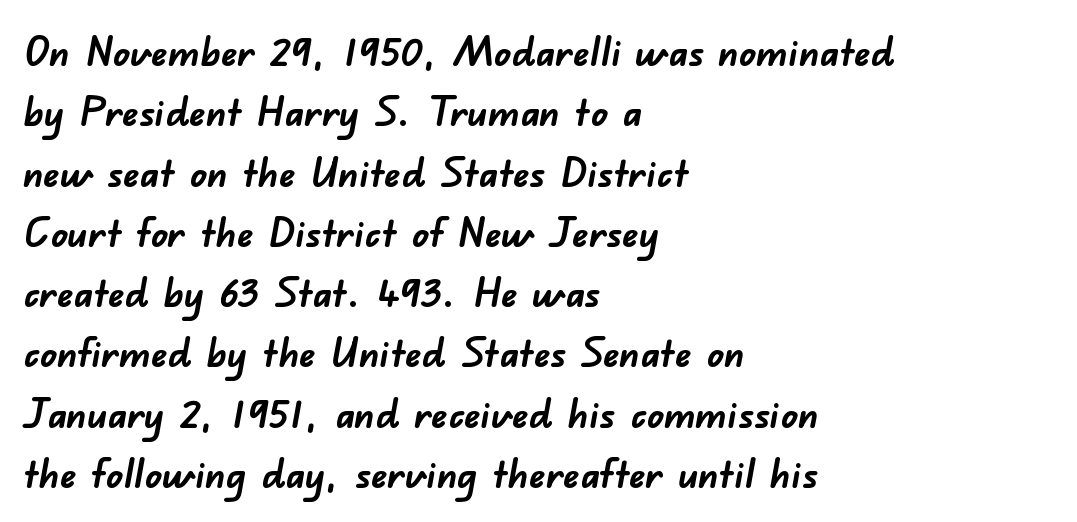
Spacing verdict: proportional, widths tailored to each character. The glyphs in this specimen are sans serif. The zone under the glyphs is completely vacant. This is heavy type, rendered in bold. Does the leading feel generous? No, just average.
